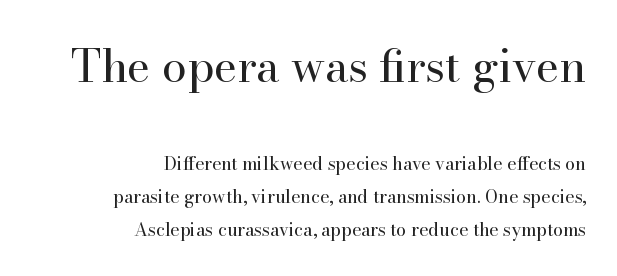
{"serif": "yes", "italic": "no", "bold": "no", "weight": "regular", "width": "normal", "stroke_contrast": "high", "x_height": "small", "monospaced": "no", "underline": "no", "align": "right", "line_spacing_ratio": 1.83, "letter_spacing": "normal", "letter_spacing_em": 0.0, "larger_block": "first", "size_ratio": 2.5, "glyph_px": 45}
